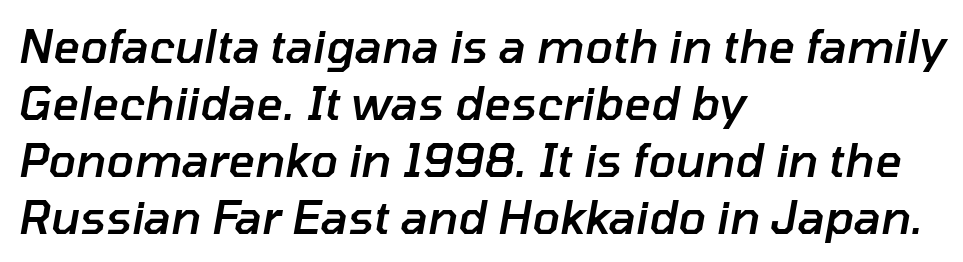
{"italic": "yes", "lean": "right", "slant_degrees": 10, "bold": "semi", "weight": "semibold", "width": "normal", "stroke_contrast": "low", "x_height": "medium", "monospaced": "no", "underline": "no", "align": "left", "line_spacing_ratio": 1.24, "letter_spacing": "normal", "letter_spacing_em": 0.0, "glyph_px": 46}
